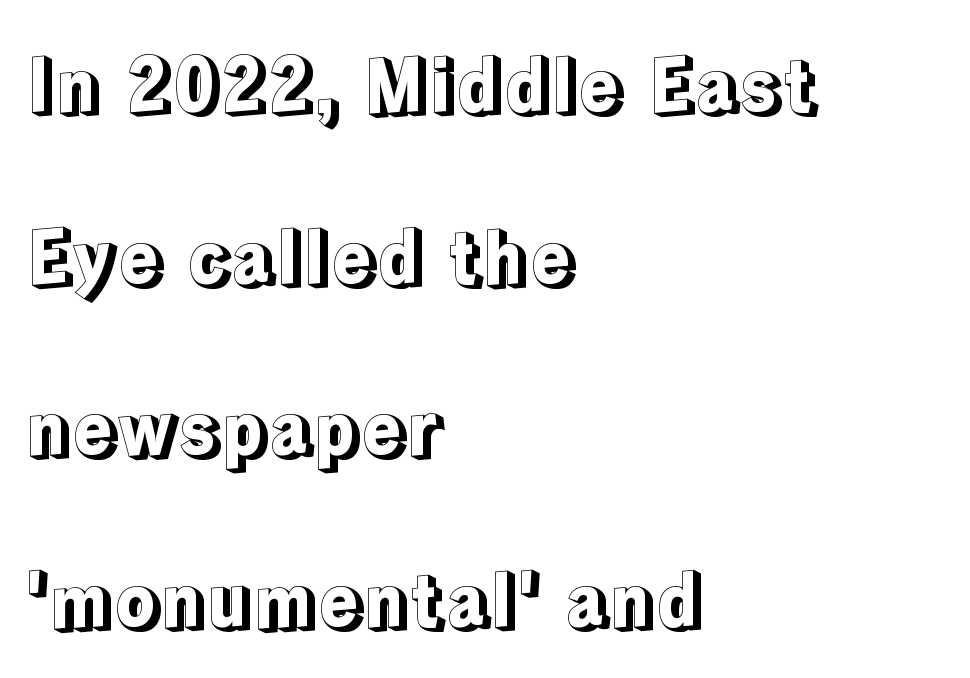
The image shows 74 px text type, upright; set left-aligned, loose line spacing (2.32x), normal letter spacing, not underlined; a medium x-height.
